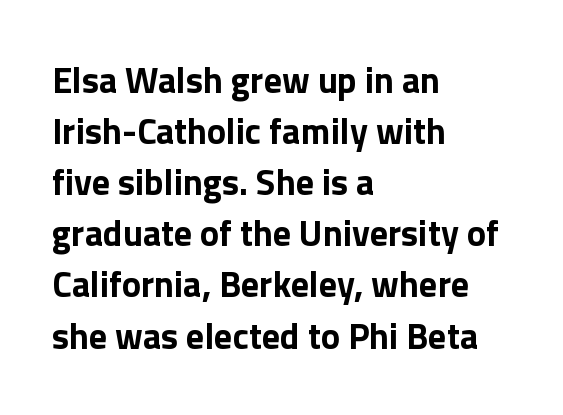
Q: Is the text bold? A: Yes.
Q: Is the text italic (slanted)? A: No, it is upright.
Q: Is the typeface a serif or a sans-serif typeface? A: Sans-serif.
Q: Is the text underlined? A: No.
Q: How is the paragraph aligned? A: Left-aligned.
Q: Is the spacing between letters normal or unusually wide? A: Normal.
Q: Is the spacing between lines tight, normal or loose? A: Normal.
Q: Width (condensed, normal, or wide)? A: Normal.
Q: Stroke contrast? A: Low.
Q: x-height? A: Medium.
Q: Monospaced? A: No.
